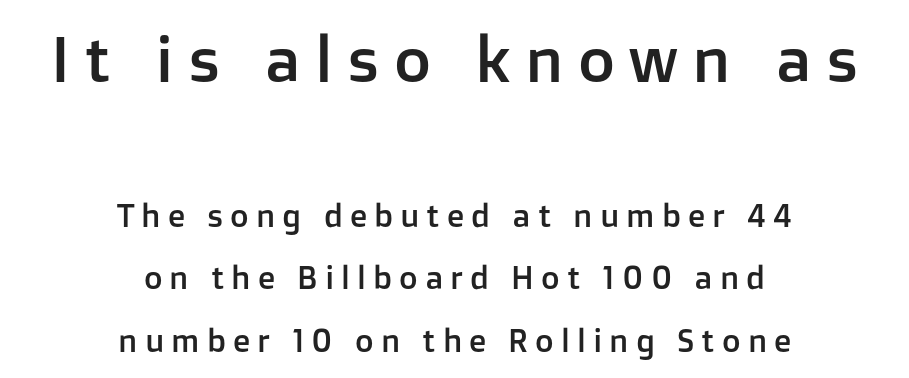
The image shows 64 px sans-serif type, upright; set centered, loose line spacing (1.96x), unusually wide letter spacing (+0.22 em), not underlined; the first (top) block is 2.0x larger; low stroke contrast and a medium x-height.
